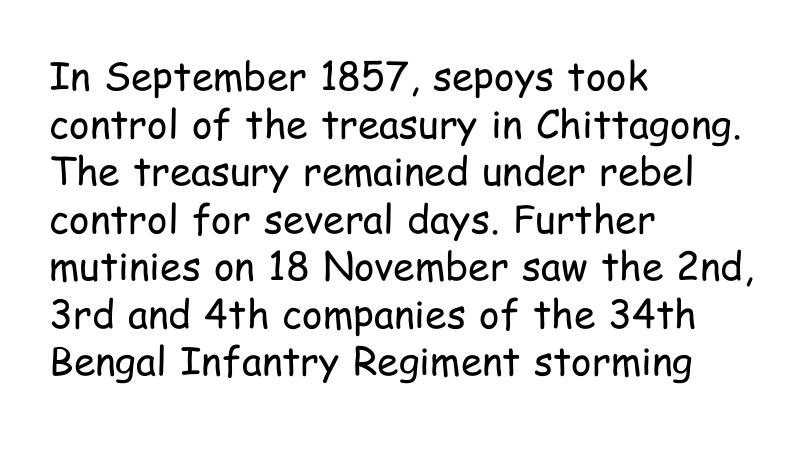
The image shows 39 px regular-weight, condensed sans-serif type, upright; set left-aligned, line spacing 1.22x, normal letter spacing, not underlined; low stroke contrast and a medium x-height.
